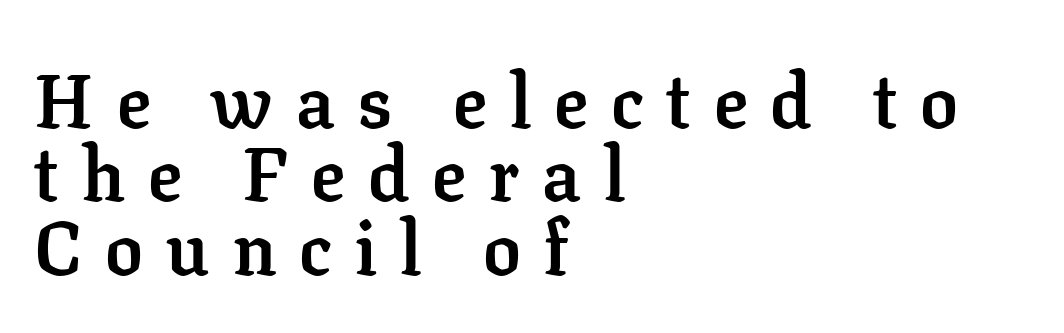
Unlike a clean sans, this face finishes its strokes with serifs. Italic? Not at all — the glyphs are vertical. Note the varied advance widths — an 'i' is clearly narrower than an 'm'. Loose tracking; the words dissolve into strings of separated letters. The vertical gap from one line to the next is small.
